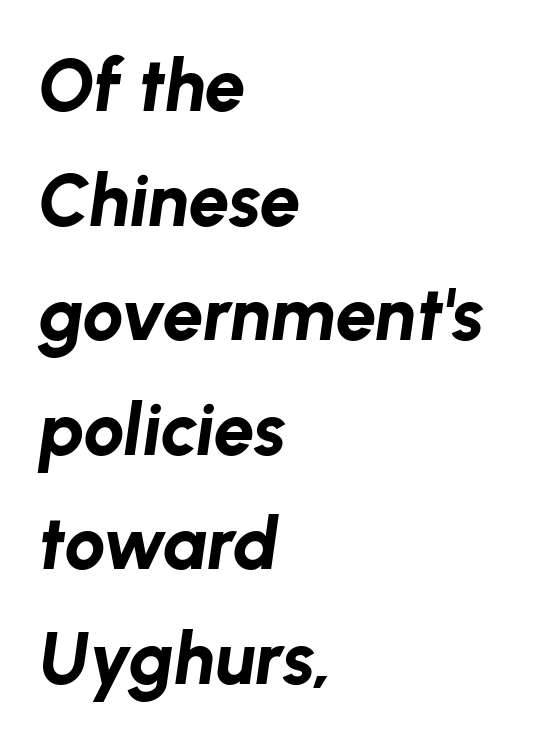
{"italic": "yes", "lean": "right", "slant_degrees": 8, "bold": "yes", "weight": "bold", "width": "normal", "stroke_contrast": "low", "x_height": "medium", "monospaced": "no", "underline": "no", "align": "left", "line_spacing": "normal", "line_spacing_ratio": 1.57, "letter_spacing": "normal", "letter_spacing_em": 0.0, "glyph_px": 73}
